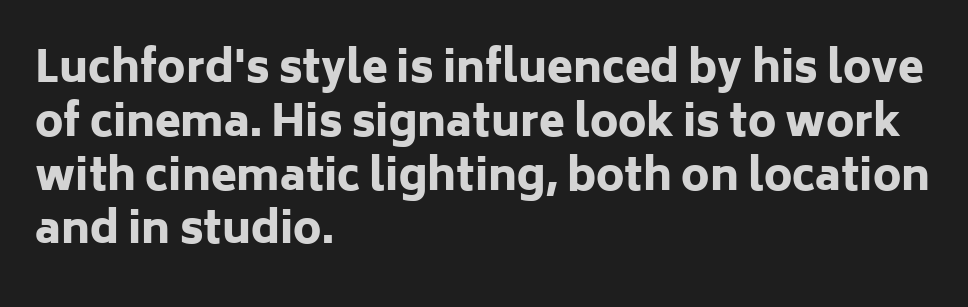
The paragraph has a hard left edge and a soft right edge. Character widths vary here, with narrow letters taking less room than wide ones. The type family on display is of the sans-serif kind. In terms of leading, this rendering sits right in the middle.
